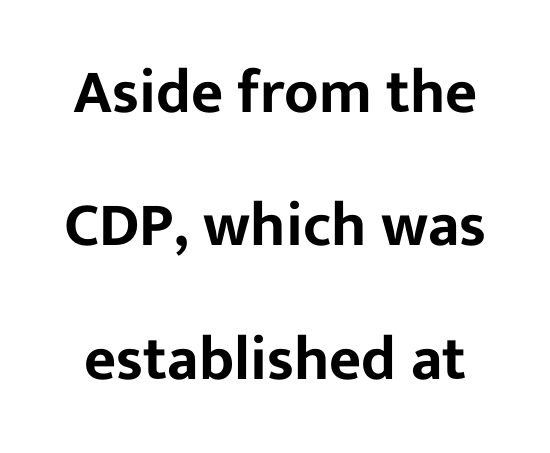
The image shows 62 px sans-serif type, upright; set loose line spacing (2.15x), normal letter spacing, not underlined; low stroke contrast and a medium x-height.
